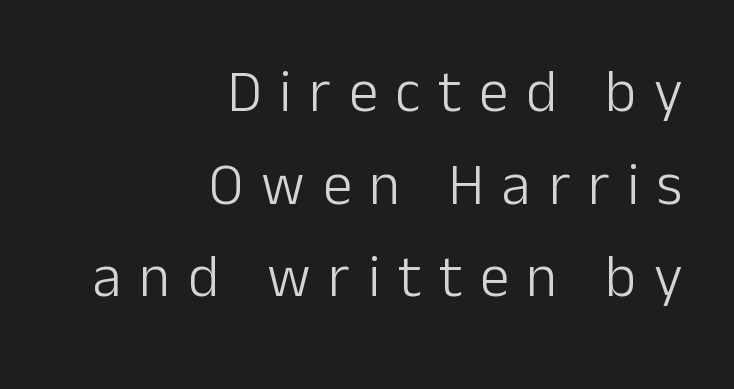
The image shows 59 px light sans-serif type, upright; set right-aligned, normal line spacing (1.57x), unusually wide letter spacing (+0.3 em), not underlined; low stroke contrast and a medium x-height.
